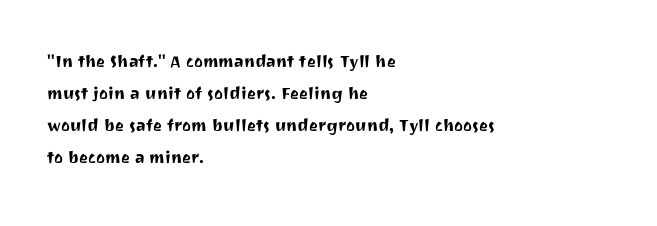
Layout note: lines flush left. The string is rendered with underlining switched off. The line texture is even and compact thanks to regular tracking. A roman cut, with each character standing at attention. The space between consecutive lines is moderate.
